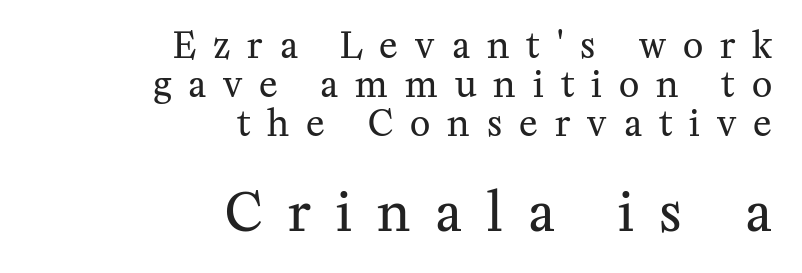
{"serif": "yes", "italic": "no", "bold": "no", "weight": "regular", "width": "normal", "stroke_contrast": "medium", "x_height": "medium", "monospaced": "no", "underline": "no", "align": "right", "line_spacing": "tight", "line_spacing_ratio": 1.12, "letter_spacing": "wide", "letter_spacing_em": 0.49, "larger_block": "second", "size_ratio": 1.49, "glyph_px": 52}
